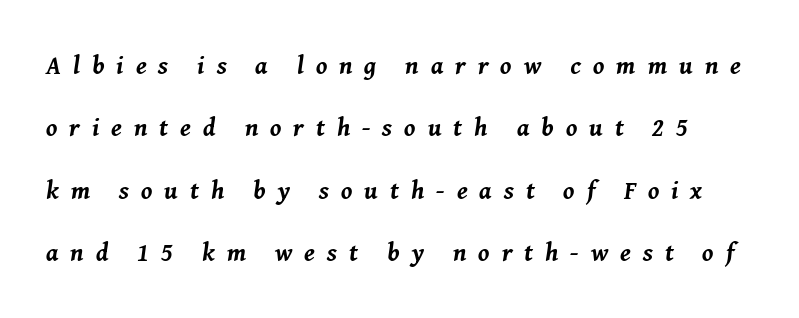
{"italic": "yes", "lean": "right", "slant_degrees": 8, "bold": "yes", "underline": "no", "line_spacing": "loose", "line_spacing_ratio": 2.5, "letter_spacing": "wide", "letter_spacing_em": 0.48, "glyph_px": 25}
